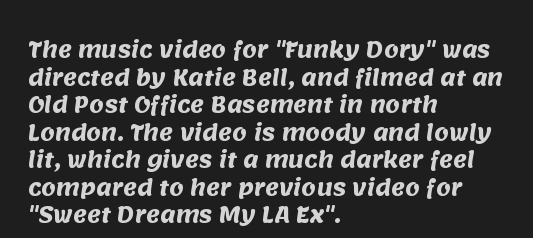
Notice how the passage keeps a crisp vertical edge on the left only. The space between consecutive lines is moderate. Pretty heavy lettering here — definitely bold. Spacing between characters is what you'd get straight out of the box. Beneath every word, the page is bare.
